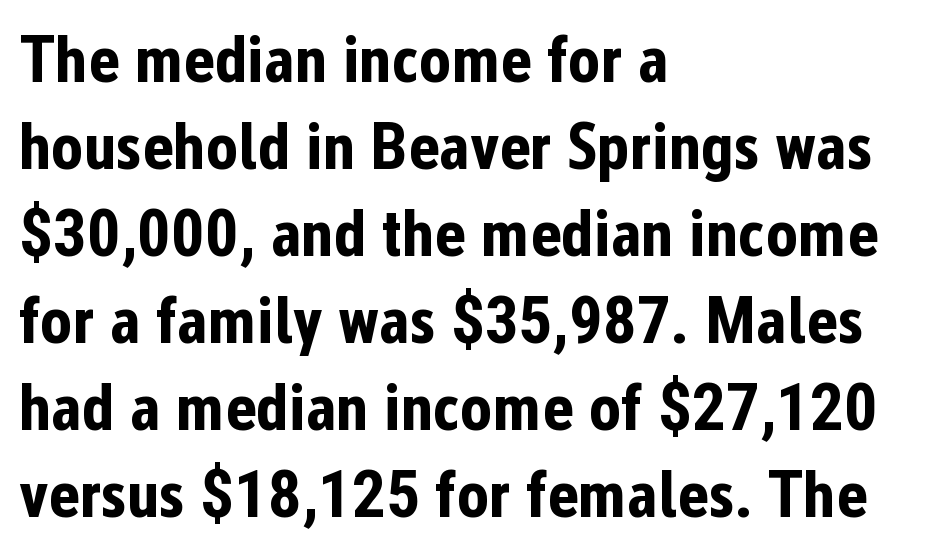
{"serif": "no", "italic": "no", "bold": "yes", "weight": "bold", "width": "condensed", "stroke_contrast": "low", "x_height": "medium", "monospaced": "no", "underline": "no", "align": "left", "line_spacing": "normal", "line_spacing_ratio": 1.3, "letter_spacing": "normal", "letter_spacing_em": 0.0, "glyph_px": 67}
